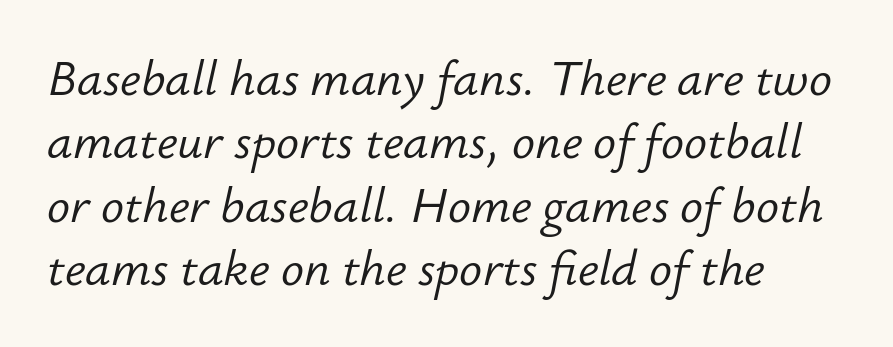
{"italic": "yes", "lean": "right", "slant_degrees": 12, "bold": "no", "weight": "light", "width": "normal", "stroke_contrast": "low", "x_height": "small", "monospaced": "no", "underline": "no", "align": "left", "line_spacing": "normal", "line_spacing_ratio": 1.32, "letter_spacing": "normal", "letter_spacing_em": 0.0, "glyph_px": 48}
